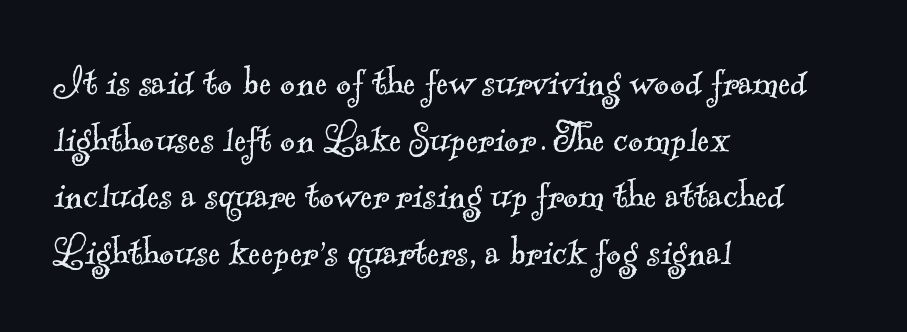
The ragged edge is on the right, which tells us the setting is flush left. Here the designer chose a conventional face with non-uniform glyph widths. The string is rendered with underlining switched off. The type is set solid horizontally, with unmodified tracking. Regarding serifs, this sample has them. Is this a heavy cut? Hardly; it is regular or lighter.
